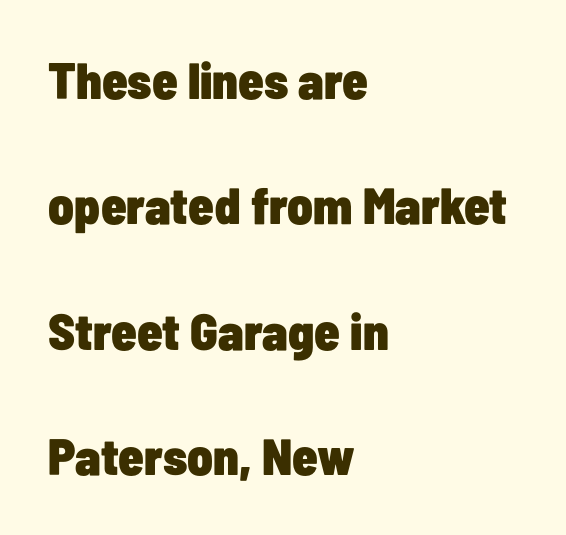
{"serif": "no", "italic": "no", "bold": "yes", "weight": "heavy", "width": "condensed", "stroke_contrast": "low", "x_height": "medium", "monospaced": "no", "underline": "no", "align": "left", "line_spacing": "loose", "line_spacing_ratio": 2.46, "letter_spacing": "normal", "letter_spacing_em": 0.0, "glyph_px": 51}
